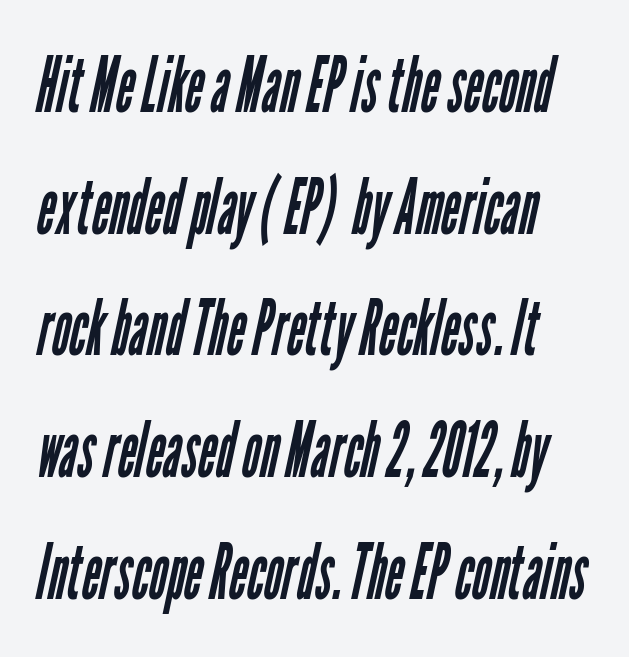
{"serif": "no", "bold": "no", "weight": "regular", "width": "condensed", "stroke_contrast": "low", "x_height": "medium", "monospaced": "no", "underline": "no", "line_spacing": "normal", "line_spacing_ratio": 1.56, "letter_spacing": "normal", "letter_spacing_em": 0.0, "glyph_px": 78}
